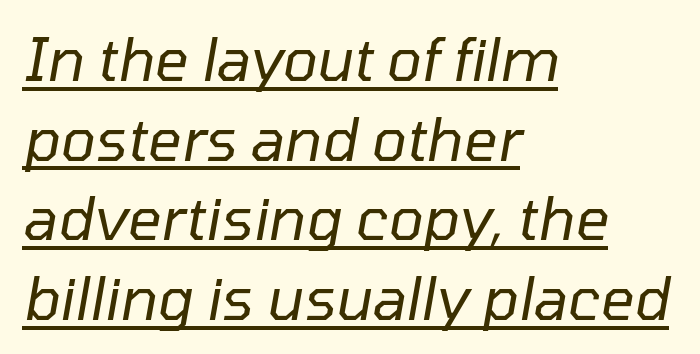
{"italic": "yes", "lean": "right", "slant_degrees": 10, "bold": "no", "weight": "regular", "width": "normal", "stroke_contrast": "low", "x_height": "medium", "monospaced": "no", "underline": "yes", "align": "left", "line_spacing": "normal", "line_spacing_ratio": 1.35, "letter_spacing": "normal", "letter_spacing_em": 0.0, "glyph_px": 59}
